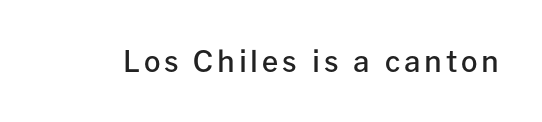
The image shows 29 px semibold sans-serif type, upright; set not underlined; low stroke contrast and a medium x-height.
